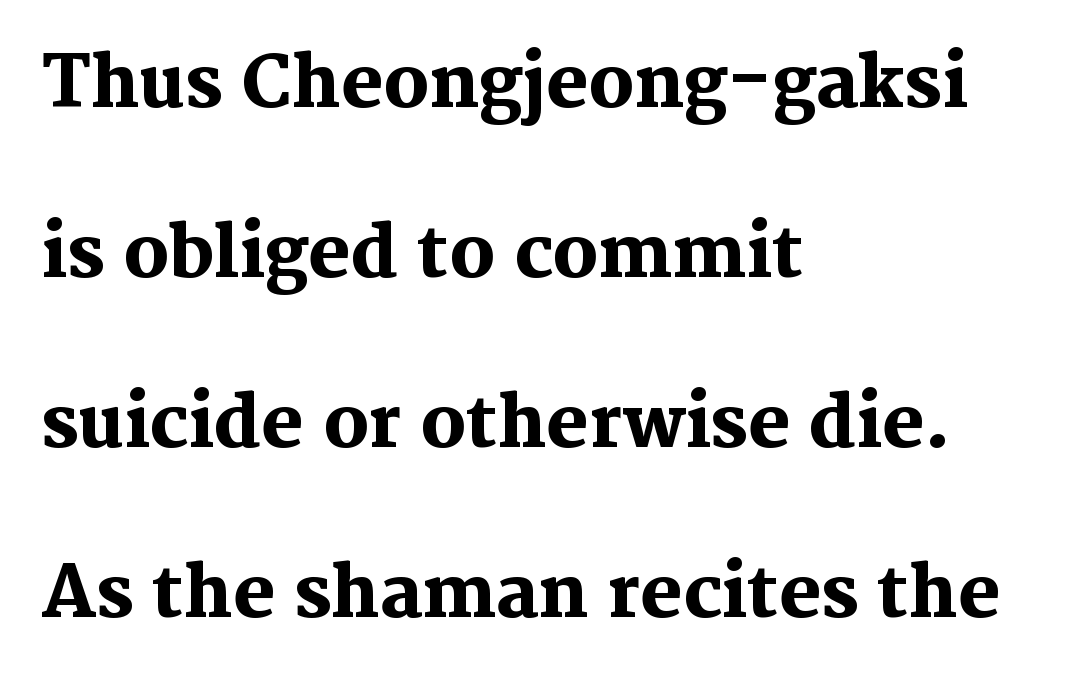
{"serif": "yes", "italic": "no", "bold": "yes", "weight": "heavy", "width": "normal", "stroke_contrast": "medium", "x_height": "medium", "monospaced": "no", "underline": "no", "align": "left", "line_spacing": "loose", "line_spacing_ratio": 2.43, "letter_spacing": "normal", "letter_spacing_em": 0.0, "glyph_px": 70}
